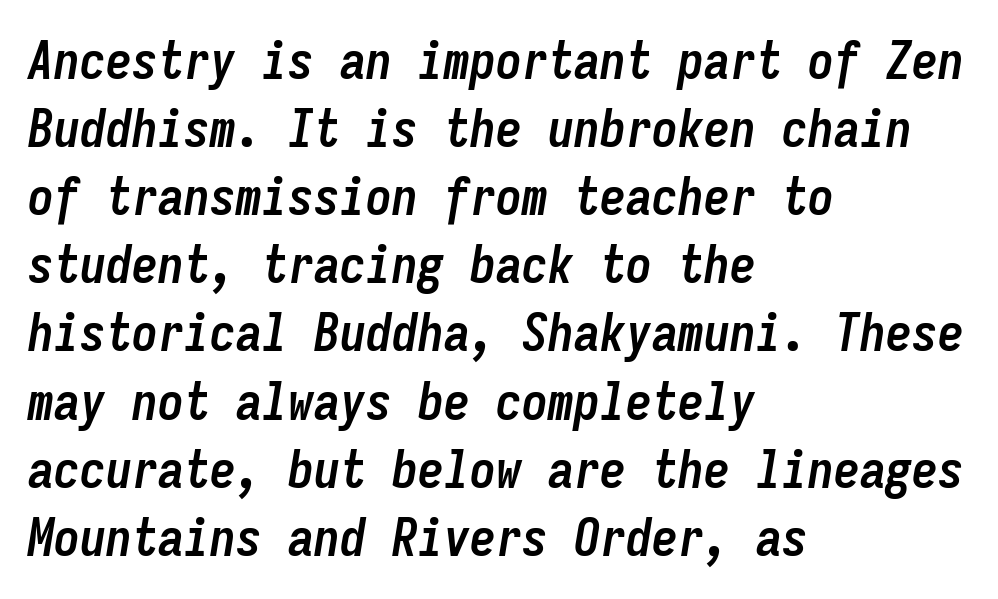
Q: Is the text bold? A: Yes.
Q: Is the text italic (slanted)? A: Yes, it leans right by about 9 degrees.
Q: Is the text underlined? A: No.
Q: How is the paragraph aligned? A: Left-aligned.
Q: Is the spacing between letters normal or unusually wide? A: Normal.
Q: Is the spacing between lines tight, normal or loose? A: Normal.
Q: Width (condensed, normal, or wide)? A: Condensed.
Q: Stroke contrast? A: Low.
Q: x-height? A: Medium.
Q: Monospaced? A: Yes.
